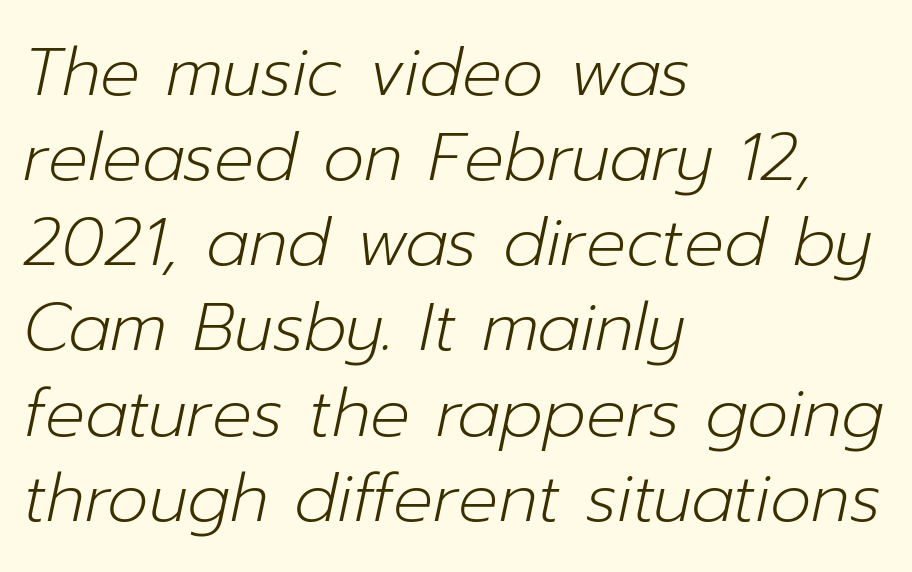
Typeset ragged right — the left edge is the straight one. Tracking value appears to be zero — textbook default spacing. Weight class: somewhere from thin through regular. Decoration check: the copy has no underline.
